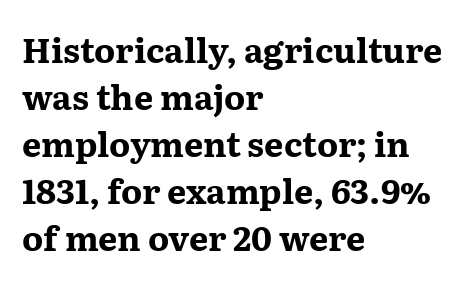
Short and long lines alike share a common starting point at left. The specimen reads as upright at a glance. The rendering uses natural spacing where letterforms have individual widths. Serif or sans? Serif — the stroke terminals have little feet. You'd pick this weight for a headline — it's a proper bold. Honestly, the letter spacing is just normal — you wouldn't notice it.
